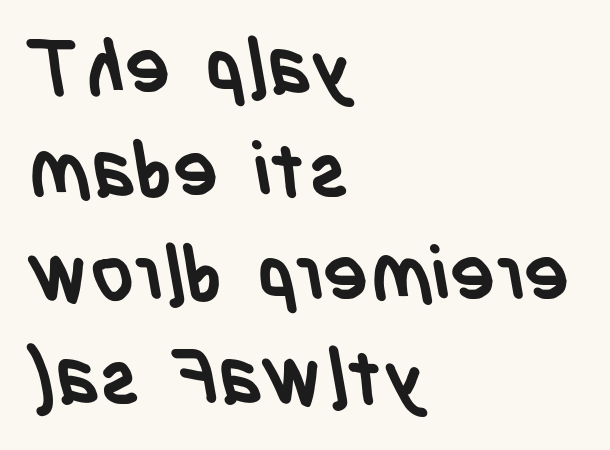
The image shows 76 px semibold, condensed sans-serif type; set left-aligned, normal line spacing (1.36x), normal letter spacing, not underlined; low stroke contrast and a large x-height.
